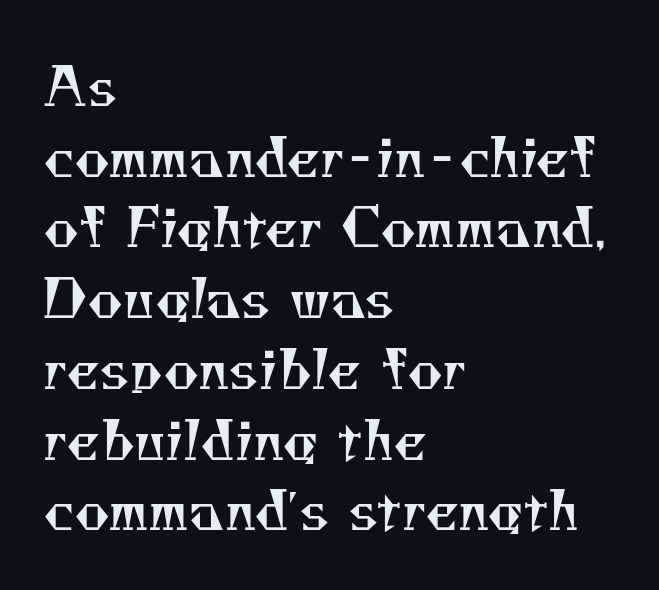
The line-height multiplier appears to be the usual default. Notice how the passage keeps a crisp vertical edge on the left only. You could not count columns in this text — the font is proportionally spaced. The face used here is rendered with its standard letterfit.
